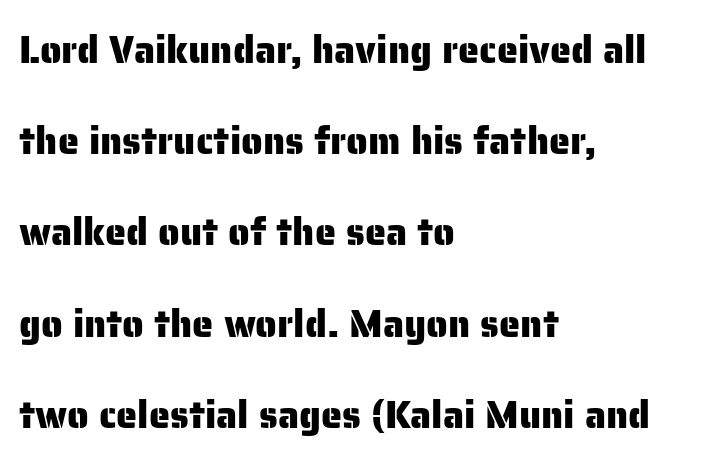
Letterform terminals end flat and unadorned throughout the passage. You can tell it's not italic because the verticals are truly vertical. Think of a printed novel: that variable character pitch is what you see here. Successive baselines arrive slowly, with a big drop between each. Each word holds together tightly as a unit, with standard inter-letter gaps.
